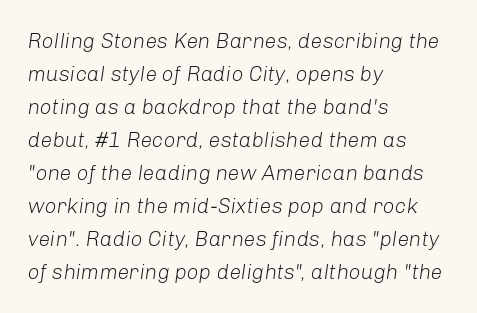
Q: Is the text bold? A: No.
Q: Is the text italic (slanted)? A: Yes, it leans right by about 8 degrees.
Q: Is the text underlined? A: No.
Q: How is the paragraph aligned? A: Left-aligned.
Q: Is the spacing between letters normal or unusually wide? A: Normal.
Q: Is the spacing between lines tight, normal or loose? A: Normal.
